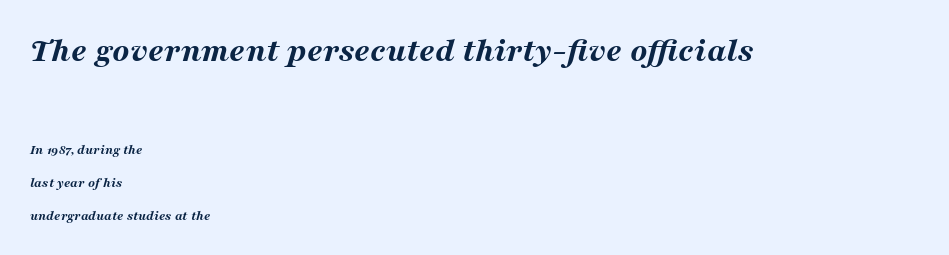
The image shows 35 px bold, wide type, italic (leaning right); set left-aligned, loose line spacing (2.36x), normal letter spacing, not underlined; the first (top) block is 2.5x larger; medium stroke contrast and a medium x-height.
